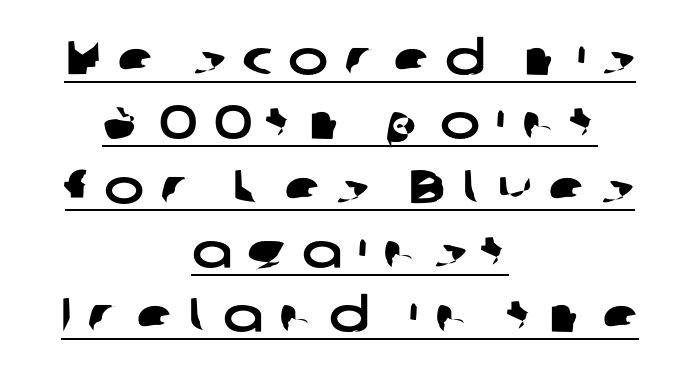
The image shows 48 px wide sans-serif type; set centered, normal line spacing (1.34x), unusually wide letter spacing (+0.32 em), underlined; low stroke contrast and a medium x-height.
